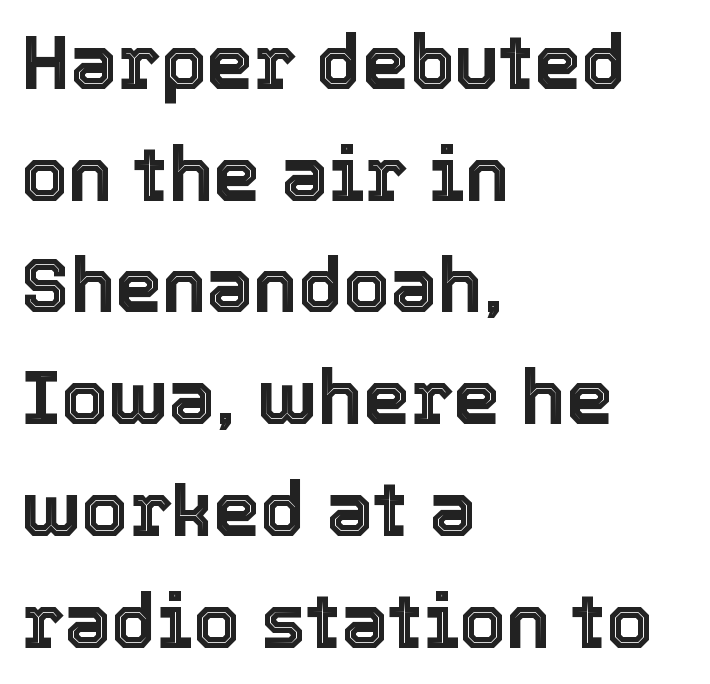
Q: Is the text italic (slanted)? A: No, it is upright.
Q: Is the text underlined? A: No.
Q: How is the paragraph aligned? A: Left-aligned.
Q: Is the spacing between letters normal or unusually wide? A: Normal.
Q: Is the spacing between lines tight, normal or loose? A: Normal.
Q: Width (condensed, normal, or wide)? A: Normal.
Q: x-height? A: Medium.
Q: Monospaced? A: No.
